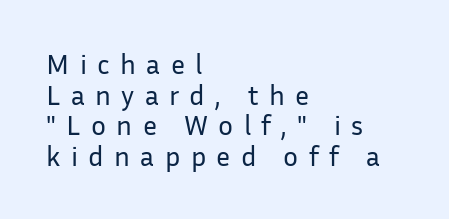
No extra ink here — the face is not bold. You can tell it's not italic because the verticals are truly vertical. A typesetter would call this leading minimal, almost set solid. Classification — sans serif. This rendering widens character spacing well past its baseline value. Each letter keeps its own natural width here, so spacing adapts to shape.
